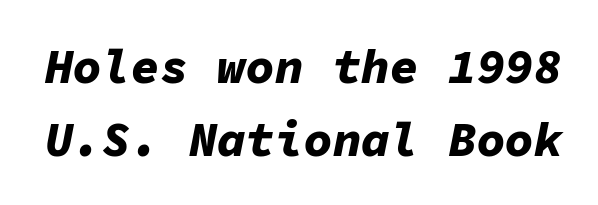
Q: Is the text bold? A: Yes.
Q: Is the text italic (slanted)? A: Yes, it leans right by about 11 degrees.
Q: Is the text underlined? A: No.
Q: Is the spacing between letters normal or unusually wide? A: Normal.
Q: Is the spacing between lines tight, normal or loose? A: Normal.
Q: Width (condensed, normal, or wide)? A: Normal.
Q: Stroke contrast? A: Low.
Q: x-height? A: Medium.
Q: Monospaced? A: Yes.
